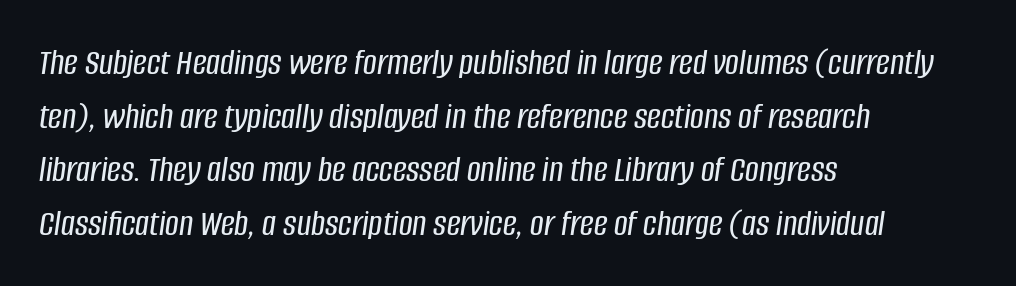
The lettering tilts uniformly, giving the passage an italic look. Nobody drew a line under any word here. A classic flush-left, rag-right setting is used for this passage. The lines sit at an ordinary, default distance from one another. Glyph-to-glyph distance matches everyday printed text. Varying glyph widths throughout — classic text-font behaviour.
